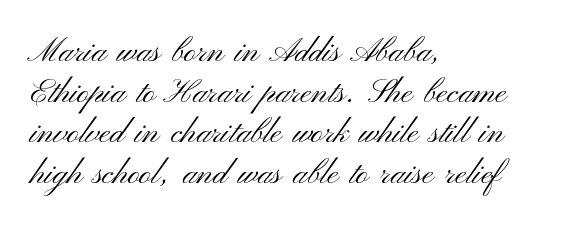
{"serif": "no", "bold": "no", "weight": "light", "width": "wide", "stroke_contrast": "medium", "x_height": "small", "monospaced": "no", "underline": "no", "align": "left", "line_spacing_ratio": 1.23, "letter_spacing": "normal", "letter_spacing_em": 0.0, "glyph_px": 33}
